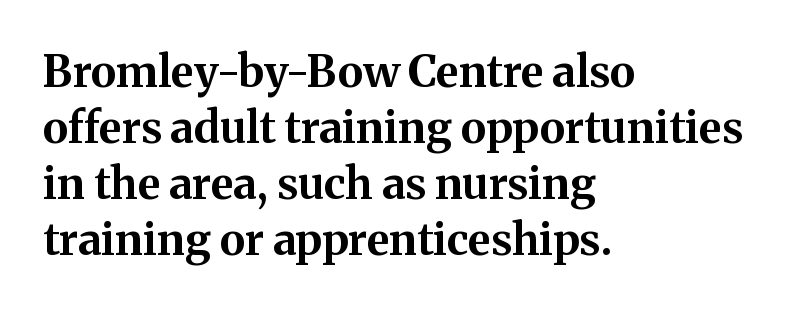
{"serif": "yes", "italic": "no", "bold": "yes", "weight": "bold", "width": "normal", "stroke_contrast": "medium", "x_height": "medium", "monospaced": "no", "underline": "no", "align": "left", "line_spacing": "normal", "line_spacing_ratio": 1.27, "letter_spacing": "normal", "letter_spacing_em": 0.0, "glyph_px": 44}
